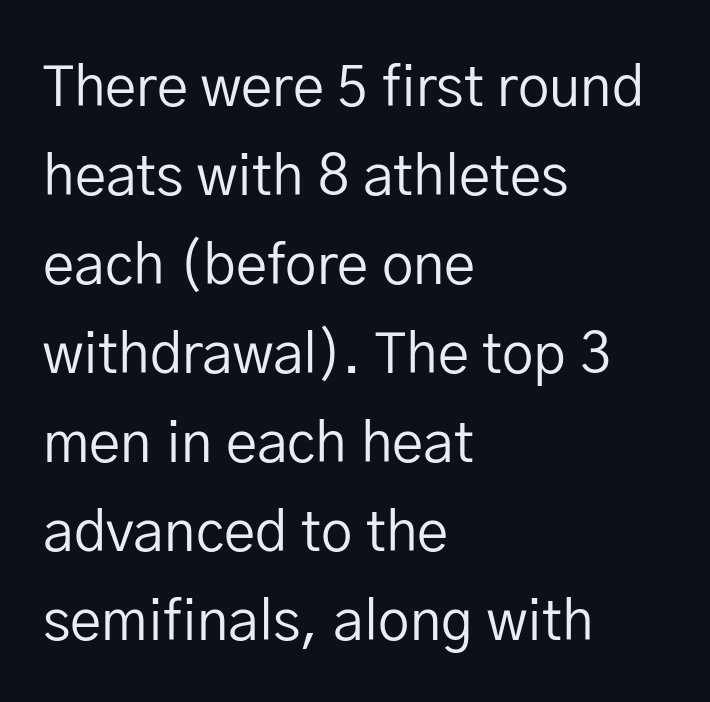
The image shows 56 px regular-weight sans-serif type, upright; set left-aligned, normal line spacing (1.59x), normal letter spacing, not underlined; low stroke contrast and a medium x-height.
